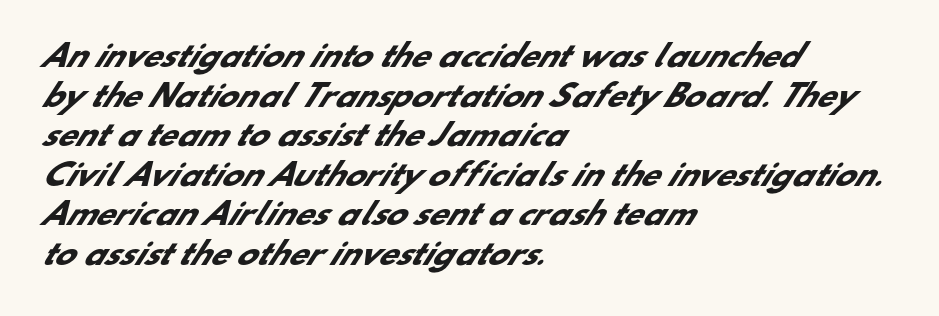
The image shows 30 px heavy sans-serif type; set left-aligned, normal line spacing (1.32x), normal letter spacing, not underlined; low stroke contrast and a small x-height.
